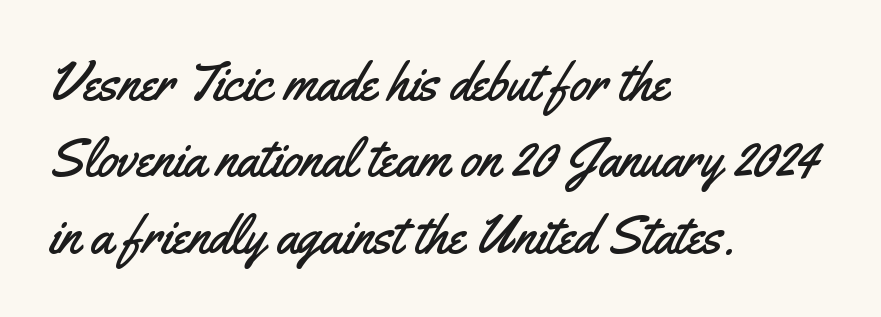
Q: Is the text italic (slanted)? A: Yes.
Q: Is the typeface a serif or a sans-serif typeface? A: Sans-serif.
Q: Is the text underlined? A: No.
Q: How is the paragraph aligned? A: Left-aligned.
Q: Is the spacing between letters normal or unusually wide? A: Normal.
Q: Is the spacing between lines tight, normal or loose? A: Normal.
Q: Width (condensed, normal, or wide)? A: Condensed.
Q: Stroke contrast? A: Medium.
Q: x-height? A: Small.
Q: Monospaced? A: No.
